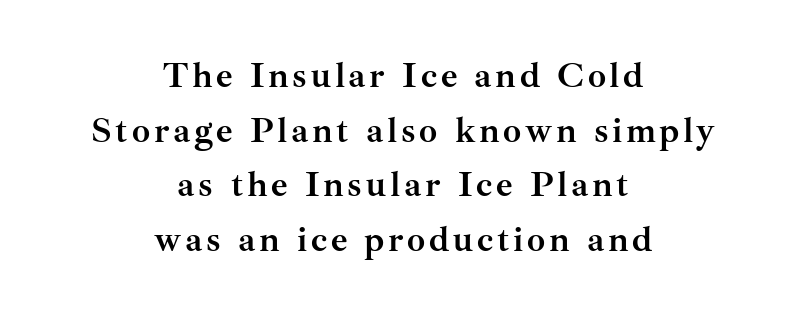
Q: Is the text bold? A: Yes.
Q: Is the text italic (slanted)? A: No, it is upright.
Q: Is the typeface a serif or a sans-serif typeface? A: Serif.
Q: Is the text underlined? A: No.
Q: How is the paragraph aligned? A: Centered.
Q: Is the spacing between lines tight, normal or loose? A: Normal.
Q: Width (condensed, normal, or wide)? A: Normal.
Q: Stroke contrast? A: Medium.
Q: x-height? A: Small.
Q: Monospaced? A: No.
